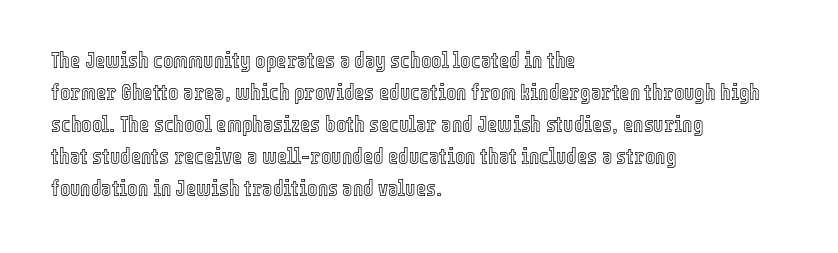
{"italic": "no", "underline": "no", "align": "left", "line_spacing": "normal", "line_spacing_ratio": 1.46, "letter_spacing": "normal", "letter_spacing_em": 0.0, "glyph_px": 22}
